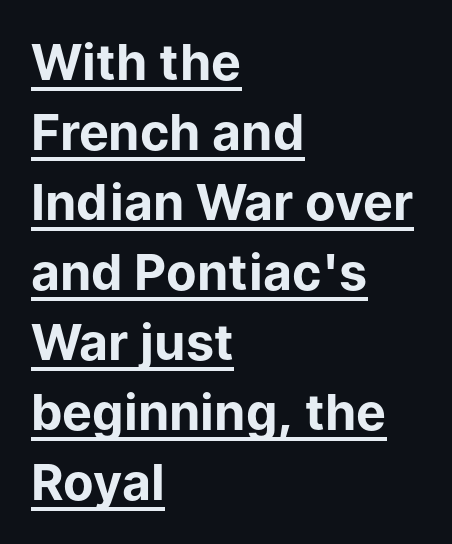
These lines sit exactly where default settings would place them. Like a heading marked for emphasis, these lines bear an underscore. Tracking here is standard; glyphs follow each other at the usual distance. One-word summary of the alignment: left.
